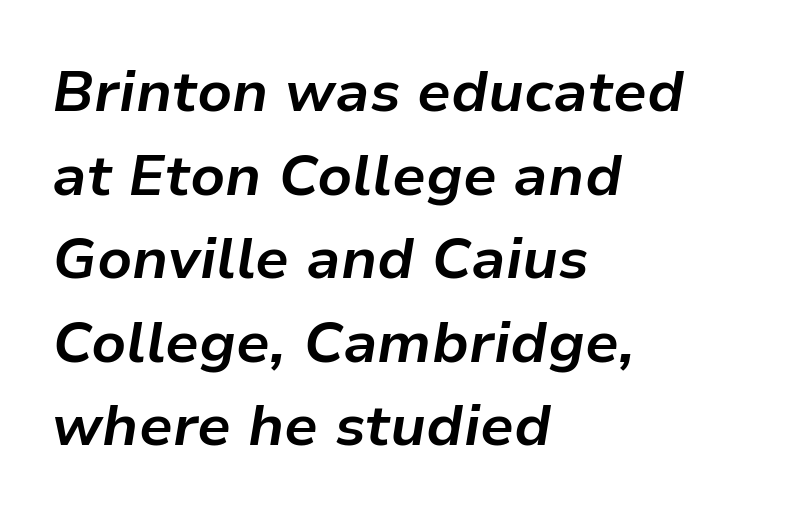
The image shows 58 px bold type, italic (leaning right); set left-aligned, normal line spacing (1.44x), normal letter spacing, not underlined; low stroke contrast and a medium x-height.
